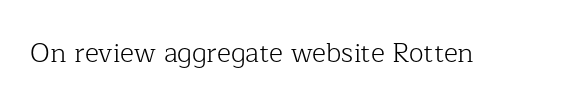
{"italic": "no", "bold": "no", "underline": "no", "letter_spacing": "normal", "letter_spacing_em": 0.0, "glyph_px": 27}
